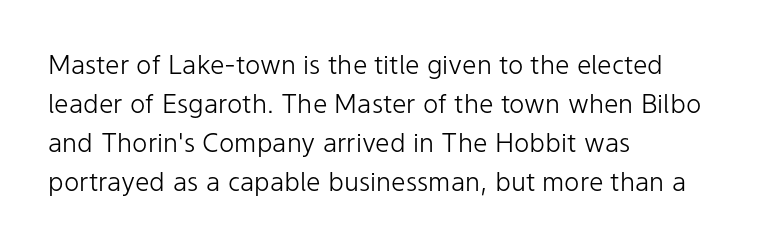
Each new line begins a customary step beneath the previous one. Students, note that the glyphs here touch the page at normal intervals. Letters rest on an invisible, unmarked baseline. Posture: upright roman.
